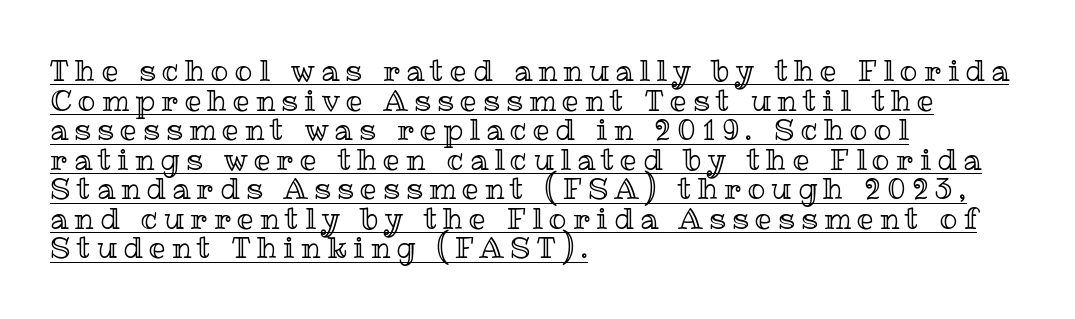
How would I describe the line gaps? Narrow and economical. The face used here appears with an underline applied. This sample has the flowing, uneven cadence of proportional lettering. Caption: multi-line text, flush left, ragged right. How are the letters spaced? Widely, with obvious added tracking. These lines were composed using upright roman letters.
